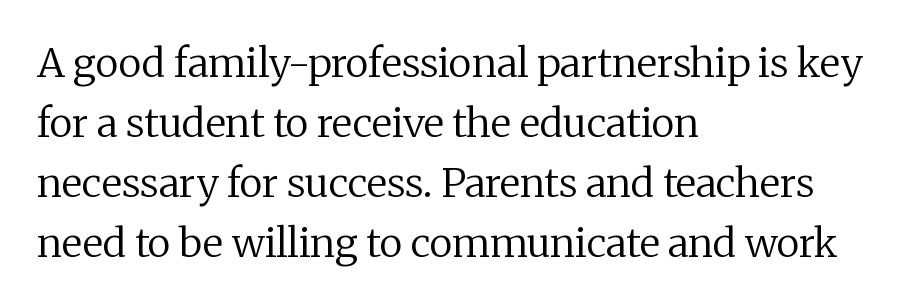
Q: Is the text bold? A: No.
Q: Is the text italic (slanted)? A: No, it is upright.
Q: Is the typeface a serif or a sans-serif typeface? A: Serif.
Q: Is the text underlined? A: No.
Q: How is the paragraph aligned? A: Left-aligned.
Q: Is the spacing between letters normal or unusually wide? A: Normal.
Q: Is the spacing between lines tight, normal or loose? A: Normal.
Q: Width (condensed, normal, or wide)? A: Normal.
Q: Stroke contrast? A: Medium.
Q: x-height? A: Medium.
Q: Monospaced? A: No.
